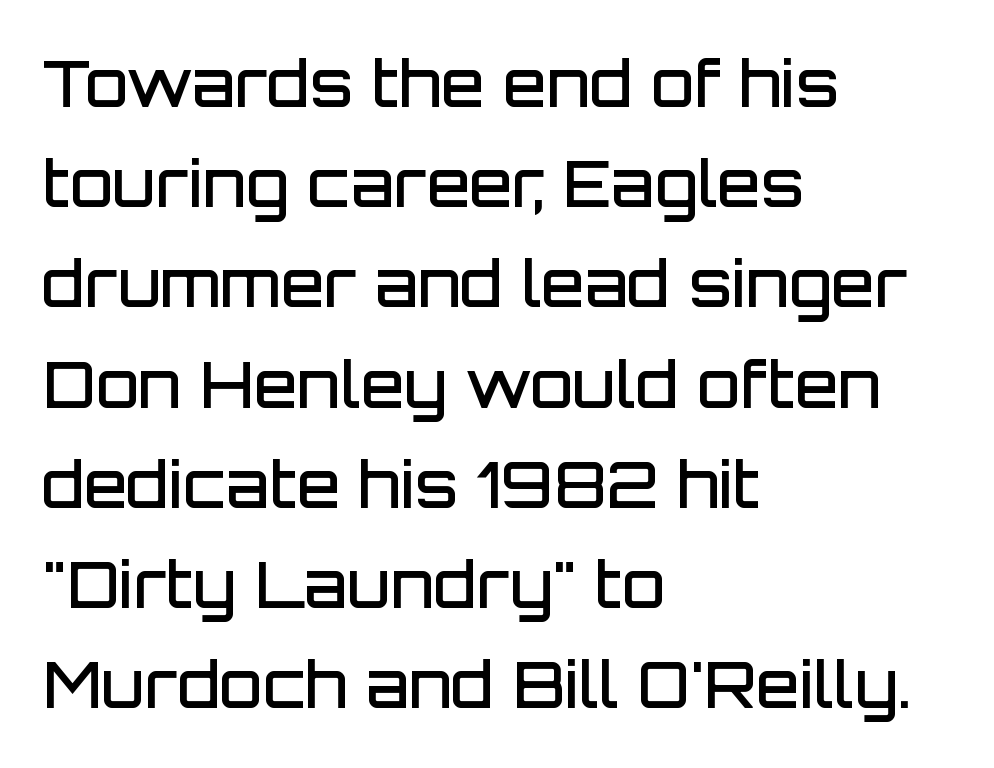
Notice the strokes are somewhat thickened but not fully heavy: this is a semibold. Successive baselines arrive at the customary interval. Underlining? Definitely not there. Does extra space separate the letters? No, they use regular spacing.
